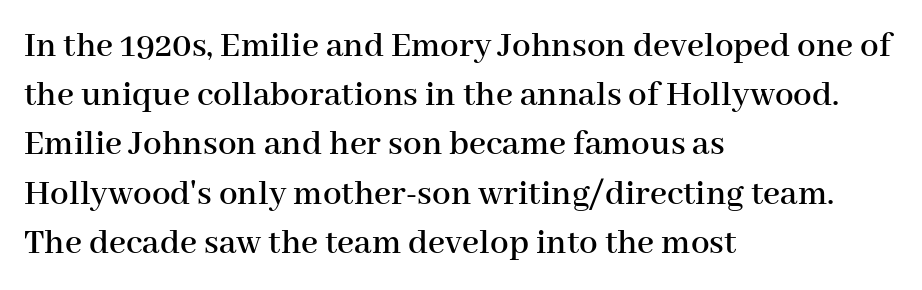
The image shows 37 px serif type, upright; set left-aligned, normal line spacing (1.33x), normal letter spacing, not underlined; high stroke contrast and a medium x-height.
